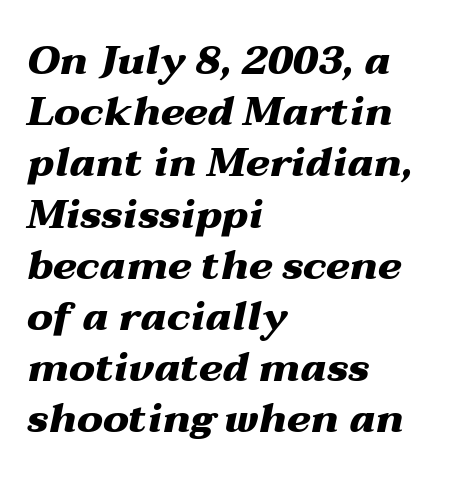
{"italic": "yes", "lean": "right", "slant_degrees": 12, "bold": "yes", "weight": "heavy", "width": "wide", "stroke_contrast": "medium", "x_height": "medium", "monospaced": "no", "underline": "no", "align": "left", "line_spacing": "normal", "line_spacing_ratio": 1.28, "letter_spacing": "normal", "letter_spacing_em": 0.0, "glyph_px": 40}
